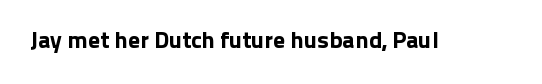
Q: Is the text italic (slanted)? A: No, it is upright.
Q: Is the text underlined? A: No.
Q: Is the spacing between letters normal or unusually wide? A: Normal.
